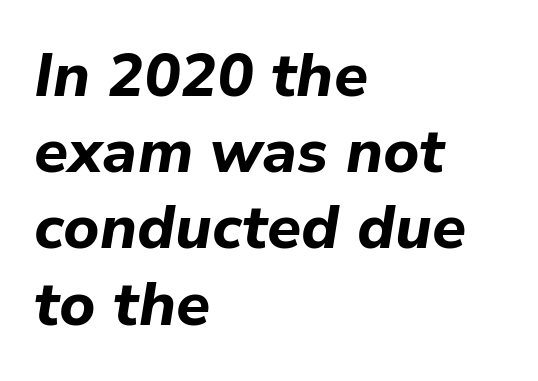
{"italic": "yes", "lean": "right", "slant_degrees": 9, "bold": "yes", "weight": "bold", "width": "normal", "stroke_contrast": "low", "x_height": "medium", "monospaced": "no", "underline": "no", "align": "left", "line_spacing": "normal", "line_spacing_ratio": 1.25, "letter_spacing": "normal", "letter_spacing_em": 0.0, "glyph_px": 61}
